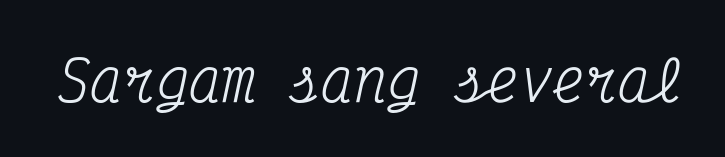
The image shows 55 px regular-weight, condensed serif type, italic (leaning right), monospaced; set normal letter spacing, not underlined; medium stroke contrast and a medium x-height.
